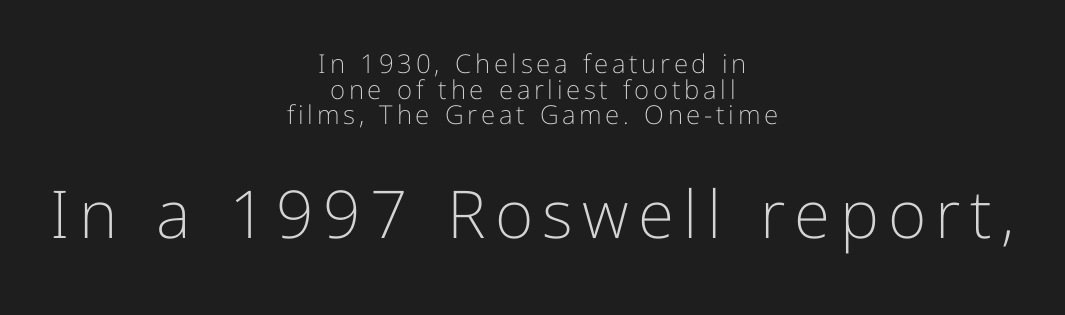
The string is rendered with underlining switched off. Notice how descenders almost collide with the ascenders below — that's tight leading. Counters stay open thanks to moderate or lighter strokes. Type size steps up from the first block to the second. Varying glyph widths throughout — classic text-font behaviour.
